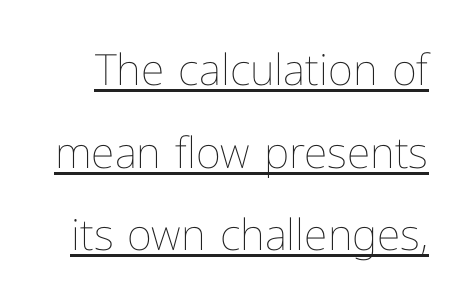
{"italic": "no", "bold": "no", "weight": "thin", "width": "normal", "stroke_contrast": "low", "x_height": "medium", "monospaced": "no", "underline": "yes", "line_spacing": "loose", "line_spacing_ratio": 1.92, "letter_spacing": "normal", "letter_spacing_em": 0.0, "glyph_px": 43}
